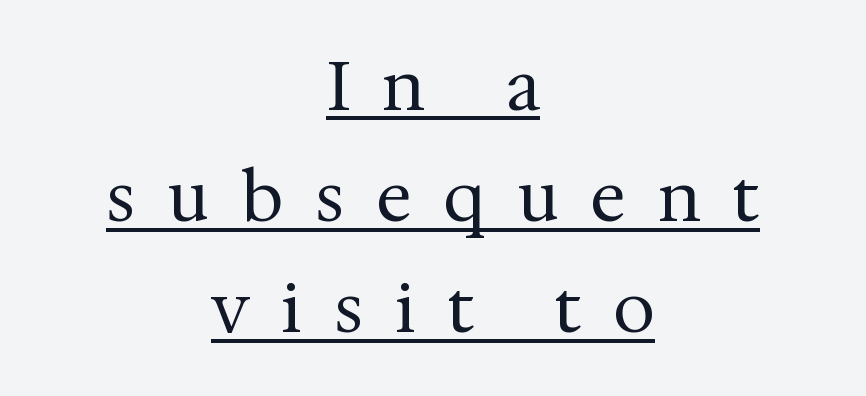
The image shows 67 px regular-weight serif type, upright; set centered, normal line spacing (1.66x), unusually wide letter spacing (+0.49 em), underlined; medium stroke contrast and a medium x-height.
